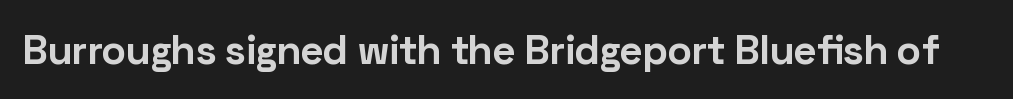
The lettering holds an erect, upright posture throughout. In terms of weight, the rendering is a true, heavy bold. Beneath every word, the page is bare. The type family on display is of the sans-serif kind. Does extra space separate the letters? No, they use regular spacing. Each letter keeps its own natural width here, so spacing adapts to shape.
